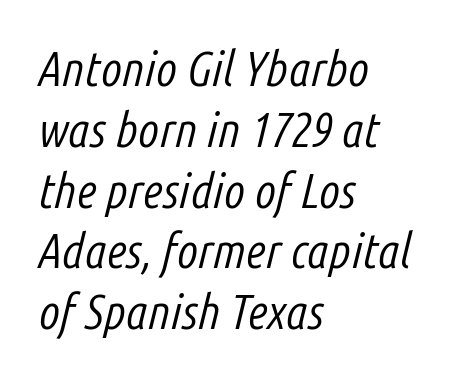
Q: Is the text bold? A: No.
Q: Is the text italic (slanted)? A: Yes, it leans right by about 14 degrees.
Q: Is the text underlined? A: No.
Q: How is the paragraph aligned? A: Left-aligned.
Q: Is the spacing between letters normal or unusually wide? A: Normal.
Q: Width (condensed, normal, or wide)? A: Condensed.
Q: Stroke contrast? A: Low.
Q: x-height? A: Medium.
Q: Monospaced? A: No.
